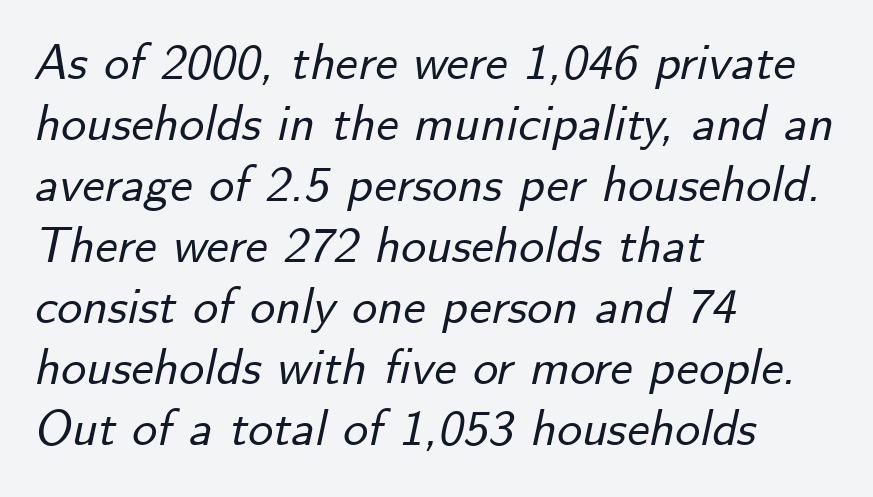
The specimen reads as italic at a glance. Words appear dense and cohesive because spacing is normal. The rendering anchors every line to the left-hand side. The foot of each line stays bare and open. Note the varied advance widths — an 'i' is clearly narrower than an 'm'.
